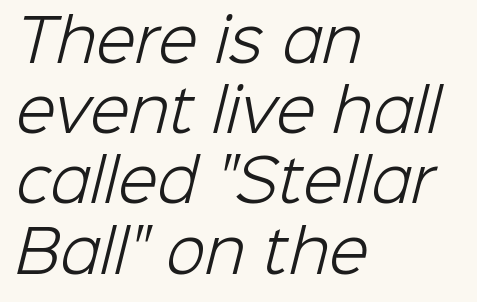
Q: Is the text bold? A: No.
Q: Is the typeface a serif or a sans-serif typeface? A: Sans-serif.
Q: Is the text underlined? A: No.
Q: How is the paragraph aligned? A: Left-aligned.
Q: Is the spacing between letters normal or unusually wide? A: Normal.
Q: Width (condensed, normal, or wide)? A: Normal.
Q: Stroke contrast? A: Low.
Q: x-height? A: Medium.
Q: Monospaced? A: No.
